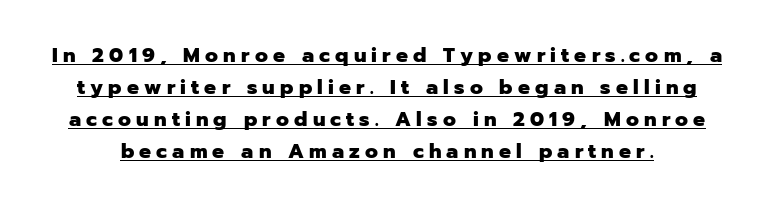
In terms of letterspacing, this is a distinctly airy, spread setting. Each line of the rendering has a horizontal stroke beneath the glyphs. Caption: bold face, heavy strokes. Regular leading.
